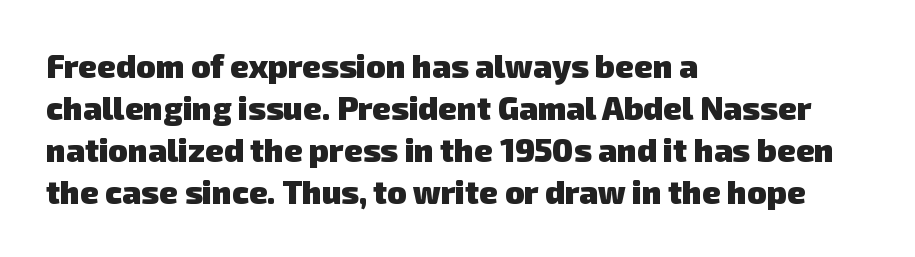
Q: Is the text bold? A: Yes.
Q: Is the typeface a serif or a sans-serif typeface? A: Sans-serif.
Q: Is the text underlined? A: No.
Q: How is the paragraph aligned? A: Left-aligned.
Q: Is the spacing between letters normal or unusually wide? A: Normal.
Q: Is the spacing between lines tight, normal or loose? A: Normal.
Q: Width (condensed, normal, or wide)? A: Normal.
Q: Stroke contrast? A: Low.
Q: x-height? A: Medium.
Q: Monospaced? A: No.
